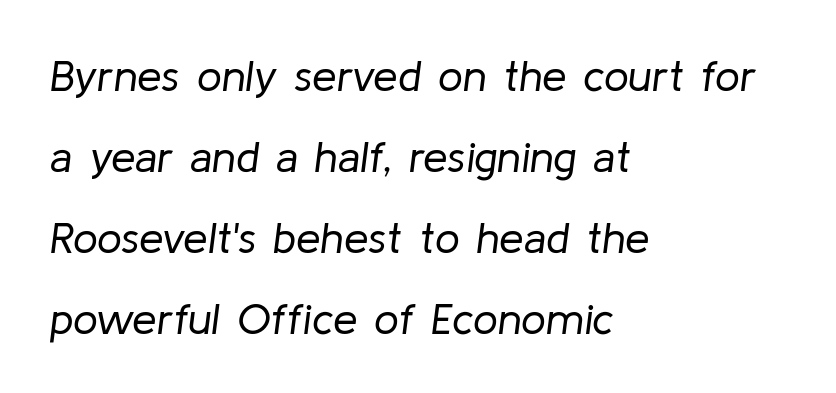
The image shows 44 px regular-weight type, italic (leaning right); set left-aligned, line spacing 1.84x, normal letter spacing, not underlined; low stroke contrast and a medium x-height.
